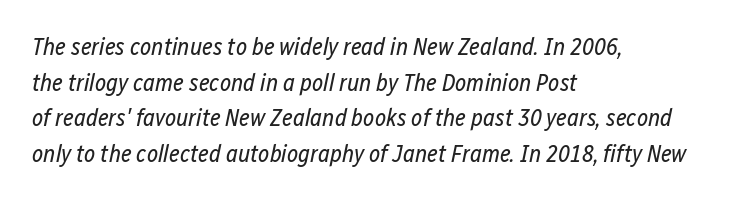
{"italic": "yes", "lean": "right", "slant_degrees": 12, "bold": "no", "underline": "no", "align": "left", "line_spacing": "normal", "line_spacing_ratio": 1.48, "letter_spacing": "normal", "letter_spacing_em": 0.0, "glyph_px": 24}
